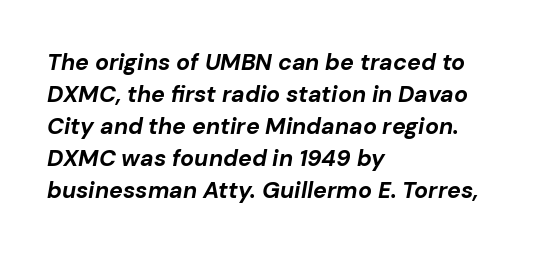
The image shows 23 px bold type, italic (leaning right); set left-aligned, normal line spacing (1.39x), normal letter spacing, not underlined.
